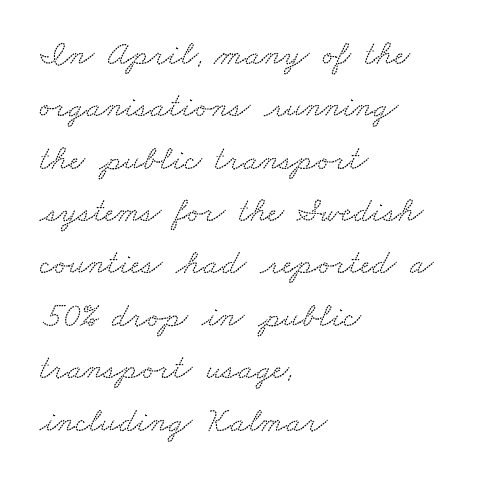
Each letter's strokes conclude with small projecting serifs. A typesetter would call this proportional, since set widths differ per character. Compared with typical body copy, the letter spacing here is the same. Only glyphs here, with clear space below each row. If you measured baseline to baseline, you'd find a middling distance. A classic flush-left, rag-right setting is used for this passage.
